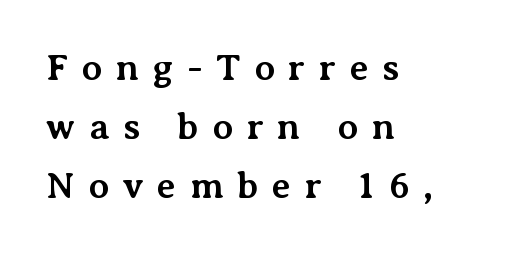
In CSS terms this would be text-align: left. The font's upright variant was chosen for this text. Note the varied advance widths — an 'i' is clearly narrower than an 'm'. Does the leading feel generous? No, just average. Display-style spreading of the glyphs; the letterfit is very open. The rendering uses a bold face; every stroke is thick and dark.
